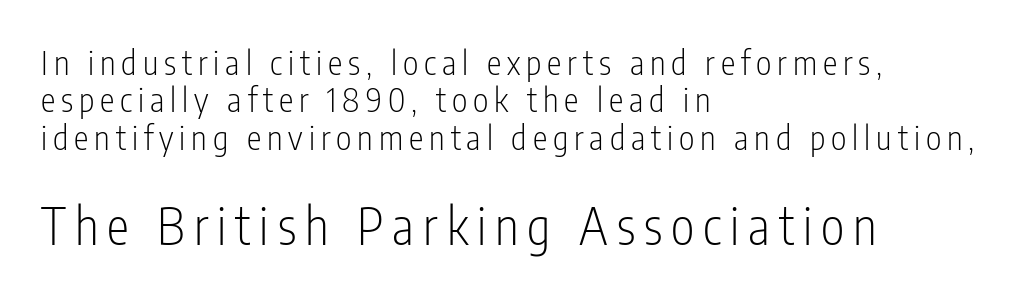
The image shows 50 px light, condensed sans-serif type, upright; set left-aligned, tight line spacing (1.13x), not underlined; the second (bottom) block is 1.52x larger; low stroke contrast and a medium x-height.
